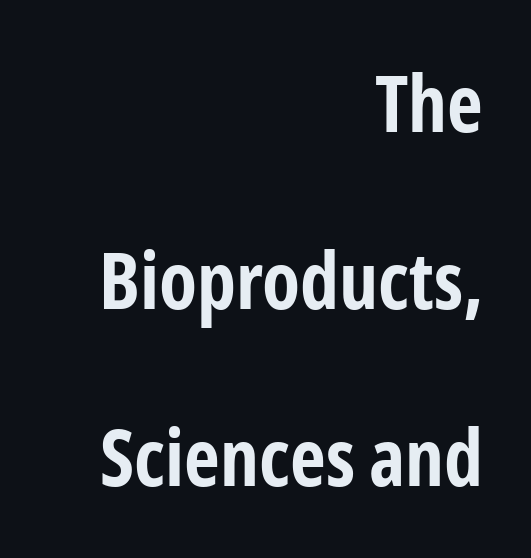
The image shows 78 px bold, condensed sans-serif type, upright; set right-aligned, loose line spacing (2.27x), normal letter spacing, not underlined; low stroke contrast and a medium x-height.
